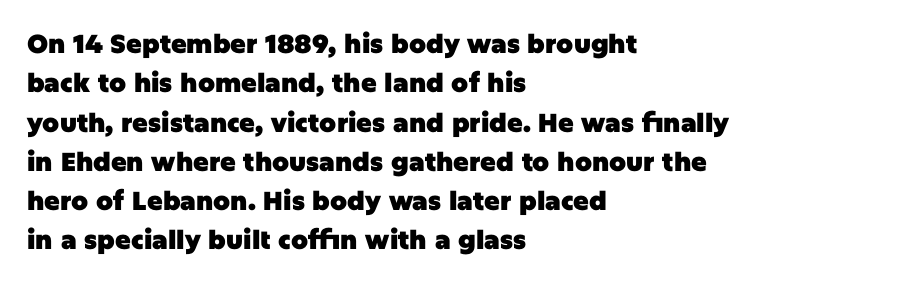
{"italic": "no", "bold": "yes", "underline": "no", "align": "left", "line_spacing": "normal", "line_spacing_ratio": 1.51, "letter_spacing": "normal", "letter_spacing_em": 0.0, "glyph_px": 26}
